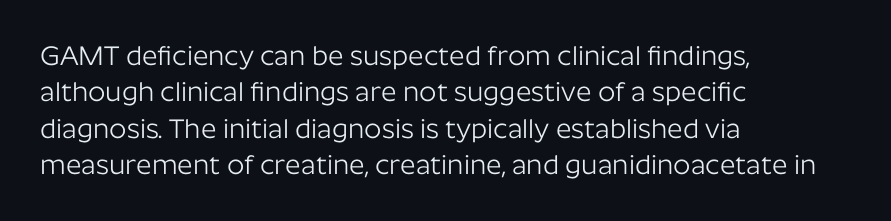
The image shows 27 px text type, upright; set left-aligned, normal line spacing (1.35x), normal letter spacing, not underlined.
